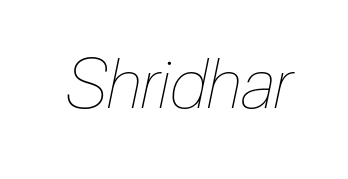
The image shows 68 px thin, condensed type, italic (leaning right); set normal letter spacing, not underlined; low stroke contrast and a medium x-height.
